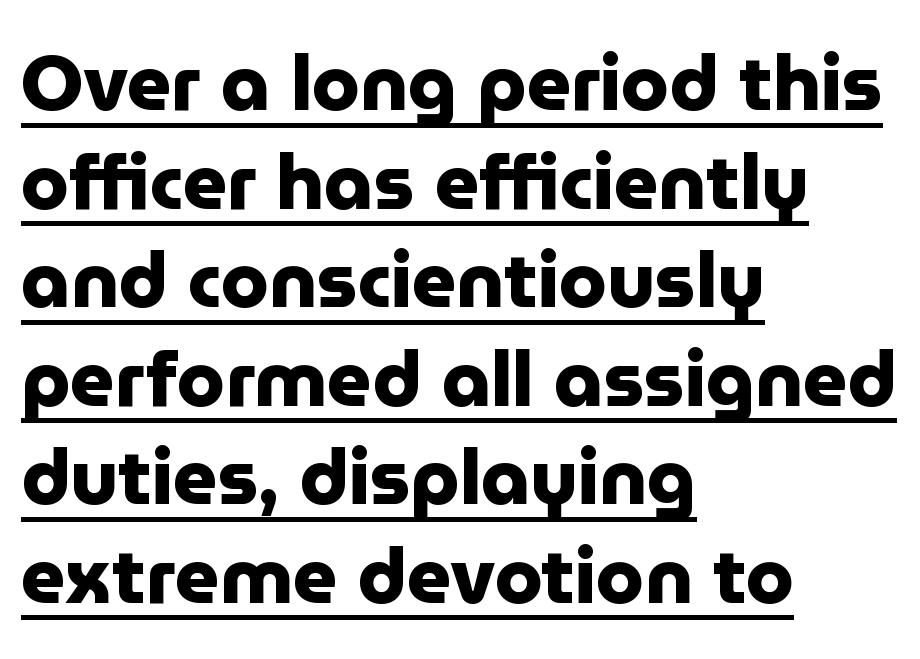
{"serif": "no", "italic": "no", "bold": "yes", "weight": "heavy", "width": "normal", "stroke_contrast": "low", "x_height": "medium", "monospaced": "no", "underline": "yes", "align": "left", "line_spacing": "normal", "line_spacing_ratio": 1.28, "letter_spacing": "normal", "letter_spacing_em": 0.0, "glyph_px": 77}
